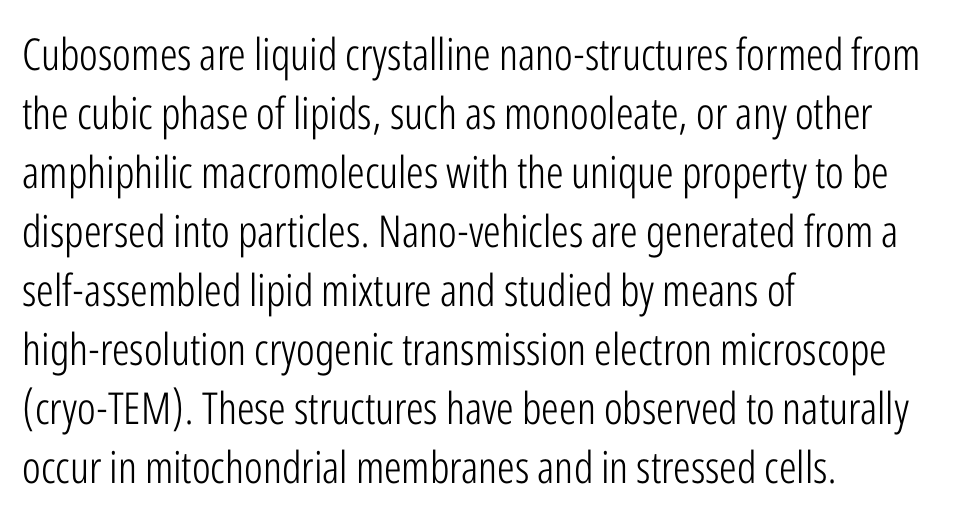
Q: Is the text bold? A: No.
Q: Is the text italic (slanted)? A: No, it is upright.
Q: Is the typeface a serif or a sans-serif typeface? A: Sans-serif.
Q: Is the text underlined? A: No.
Q: How is the paragraph aligned? A: Left-aligned.
Q: Is the spacing between letters normal or unusually wide? A: Normal.
Q: Is the spacing between lines tight, normal or loose? A: Normal.
Q: Width (condensed, normal, or wide)? A: Condensed.
Q: Stroke contrast? A: Low.
Q: x-height? A: Medium.
Q: Monospaced? A: No.
